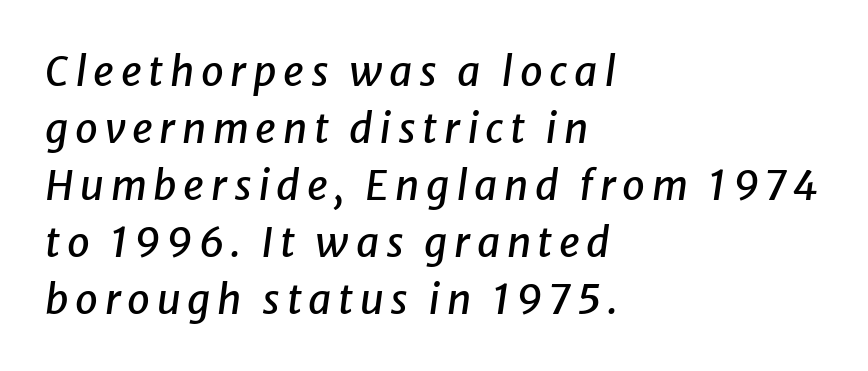
The area under the type is left untouched. You could not count columns in this text — the font is proportionally spaced. Reading down the block, your eye returns to a fixed left position each line. Reading down the column, the eye jumps a familiar distance to each next line. Style check: oblique.
